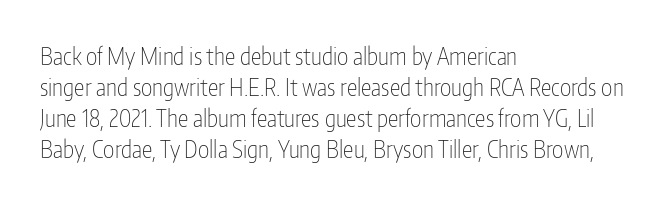
The image shows 24 px text type, upright; set left-aligned, normal line spacing (1.29x), normal letter spacing, not underlined.
